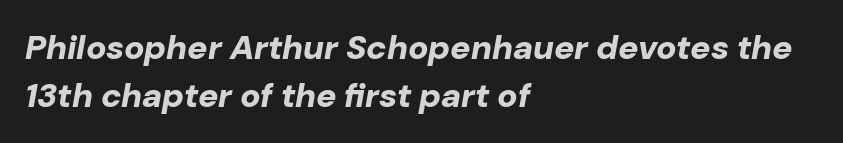
{"italic": "yes", "lean": "right", "slant_degrees": 10, "bold": "yes", "weight": "bold", "width": "normal", "stroke_contrast": "low", "x_height": "medium", "monospaced": "no", "underline": "no", "align": "left", "line_spacing": "normal", "line_spacing_ratio": 1.4, "letter_spacing": "normal", "letter_spacing_em": 0.0, "glyph_px": 34}
